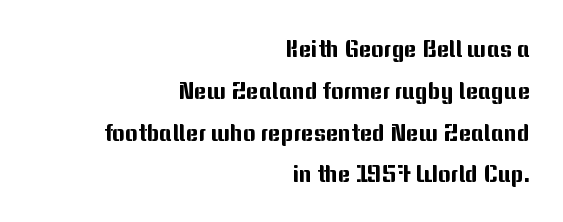
{"italic": "no", "underline": "no", "align": "right", "line_spacing_ratio": 1.74, "letter_spacing": "normal", "letter_spacing_em": 0.0, "glyph_px": 24}
